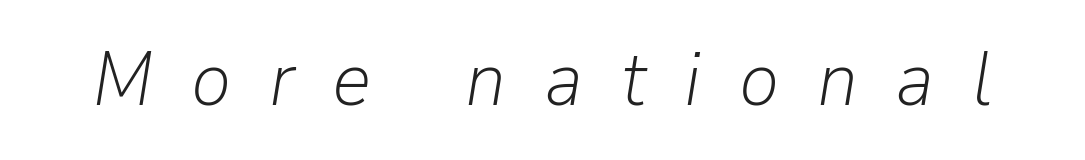
{"italic": "yes", "lean": "right", "slant_degrees": 9, "bold": "no", "weight": "light", "width": "normal", "stroke_contrast": "low", "x_height": "medium", "monospaced": "no", "underline": "no", "letter_spacing": "wide", "letter_spacing_em": 0.49, "glyph_px": 77}
